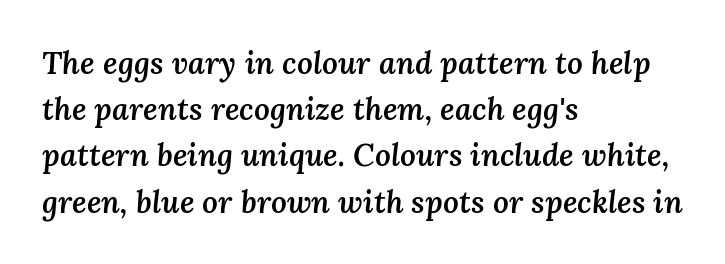
The image shows 31 px semibold type, italic (leaning right); set left-aligned, normal line spacing (1.49x), normal letter spacing, not underlined; medium stroke contrast and a medium x-height.
